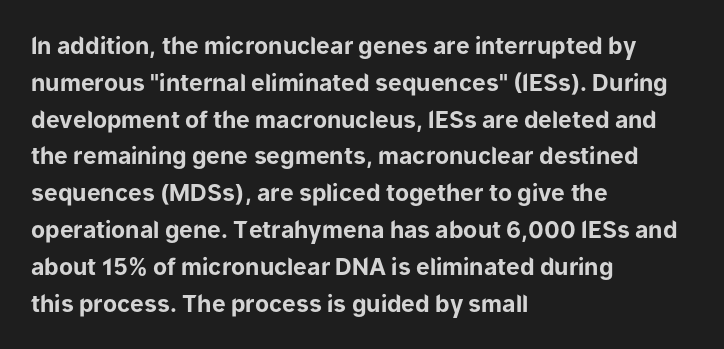
Q: Is the text bold? A: Yes.
Q: Is the text italic (slanted)? A: No, it is upright.
Q: Is the text underlined? A: No.
Q: How is the paragraph aligned? A: Left-aligned.
Q: Is the spacing between letters normal or unusually wide? A: Normal.
Q: Is the spacing between lines tight, normal or loose? A: Normal.
